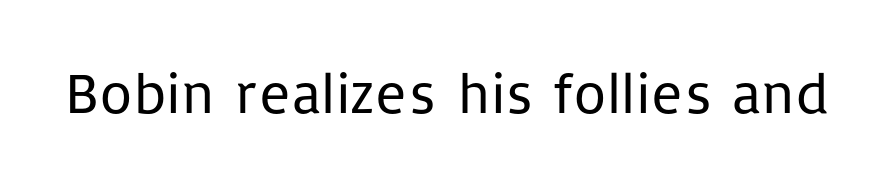
{"serif": "no", "italic": "no", "bold": "no", "weight": "regular", "width": "normal", "stroke_contrast": "low", "x_height": "medium", "monospaced": "no", "underline": "no", "letter_spacing": "normal", "letter_spacing_em": 0.0, "glyph_px": 58}
